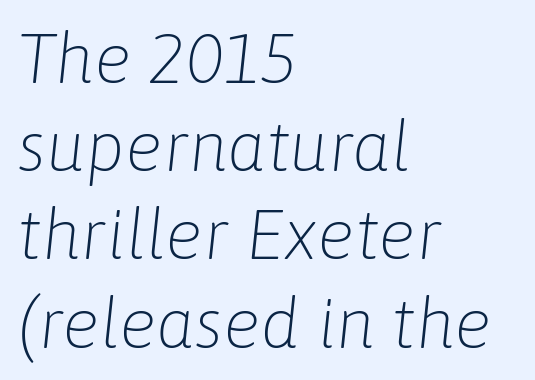
Q: Is the text bold? A: No.
Q: Is the text italic (slanted)? A: Yes, it leans right by about 6 degrees.
Q: Is the text underlined? A: No.
Q: How is the paragraph aligned? A: Left-aligned.
Q: Is the spacing between letters normal or unusually wide? A: Normal.
Q: Is the spacing between lines tight, normal or loose? A: Normal.
Q: Width (condensed, normal, or wide)? A: Normal.
Q: Stroke contrast? A: Low.
Q: x-height? A: Medium.
Q: Monospaced? A: No.
